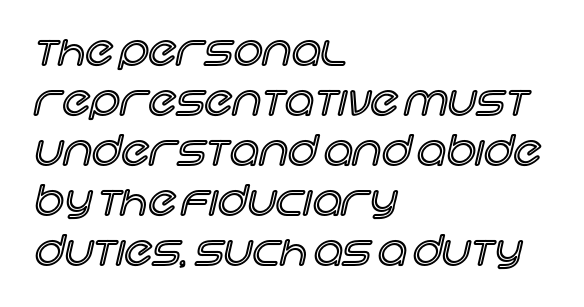
The image shows 41 px text type; set left-aligned, line spacing 1.22x, normal letter spacing, not underlined; a large x-height.
